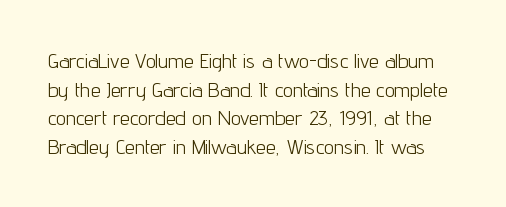
Q: Is the text bold? A: No.
Q: Is the text italic (slanted)? A: No, it is upright.
Q: Is the text underlined? A: No.
Q: Is the spacing between letters normal or unusually wide? A: Normal.
Q: Is the spacing between lines tight, normal or loose? A: Normal.
